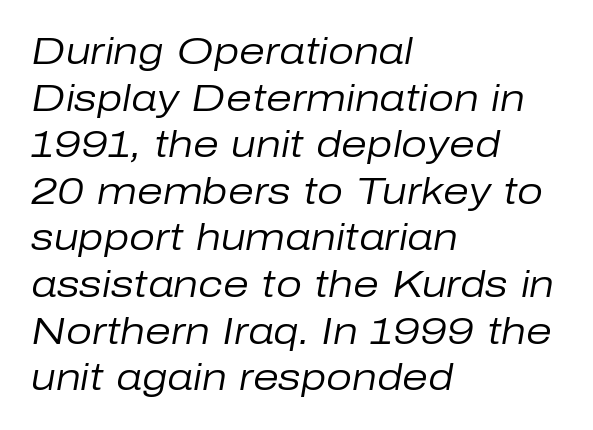
The image shows 37 px regular-weight type, italic (leaning right); set left-aligned, normal line spacing (1.26x), normal letter spacing, not underlined; low stroke contrast and a medium x-height.
